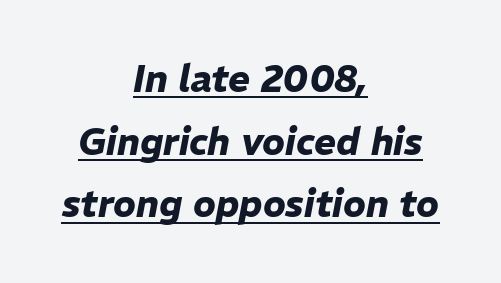
{"italic": "yes", "lean": "right", "slant_degrees": 11, "bold": "yes", "weight": "heavy", "width": "normal", "stroke_contrast": "low", "x_height": "medium", "monospaced": "no", "underline": "yes", "align": "center", "line_spacing": "normal", "line_spacing_ratio": 1.69, "letter_spacing": "normal", "letter_spacing_em": 0.0, "glyph_px": 37}
